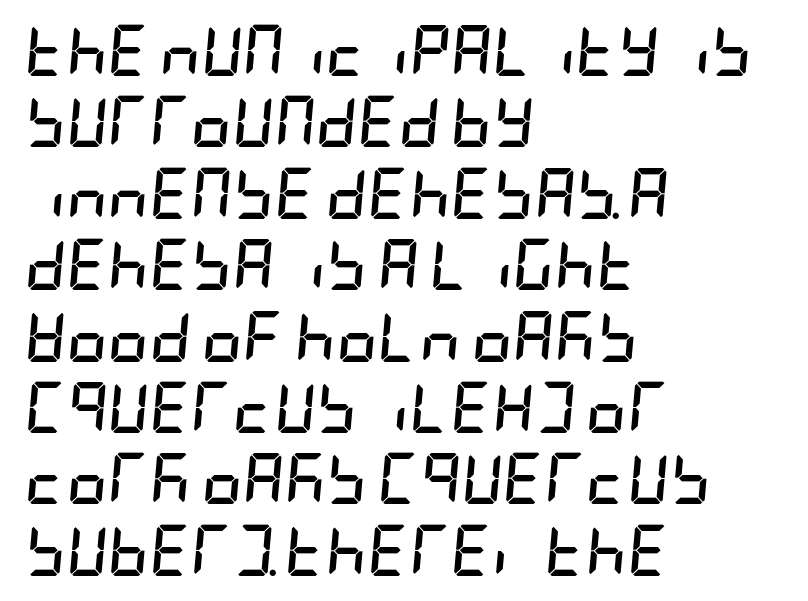
Q: Is the text bold? A: Yes.
Q: Is the text italic (slanted)? A: Yes, it leans right by about 5 degrees.
Q: Is the text underlined? A: No.
Q: How is the paragraph aligned? A: Left-aligned.
Q: Is the spacing between letters normal or unusually wide? A: Normal.
Q: Is the spacing between lines tight, normal or loose? A: Normal.
Q: Width (condensed, normal, or wide)? A: Condensed.
Q: Stroke contrast? A: Low.
Q: x-height? A: Large.
